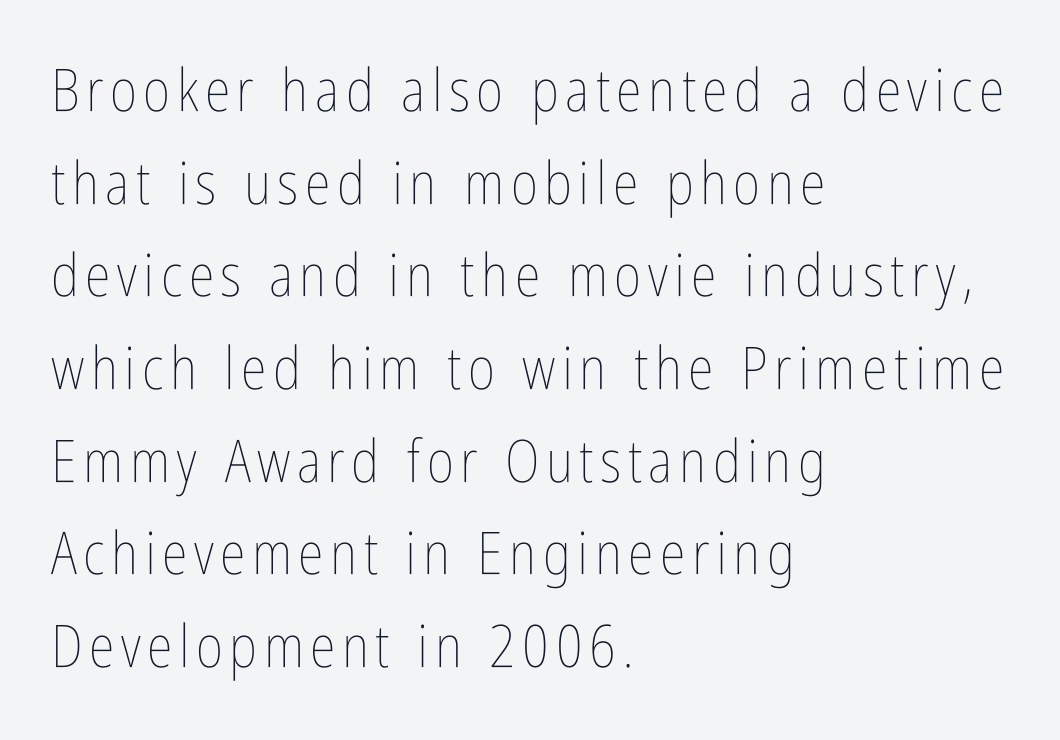
Q: Is the text bold? A: No.
Q: Is the text italic (slanted)? A: No, it is upright.
Q: Is the text underlined? A: No.
Q: How is the paragraph aligned? A: Left-aligned.
Q: Is the spacing between lines tight, normal or loose? A: Normal.
Q: Width (condensed, normal, or wide)? A: Condensed.
Q: Stroke contrast? A: Low.
Q: x-height? A: Medium.
Q: Monospaced? A: No.
